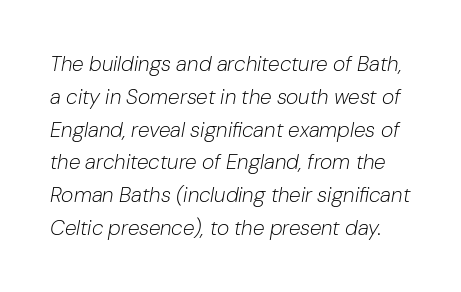
The cut favours lightness, reaching ordinary text weight at its darkest. Quick note: interline space is typical. Check under the words: just untouched page. Compared with typical body copy, the letter spacing here is the same. Designer's note — italics engaged.
